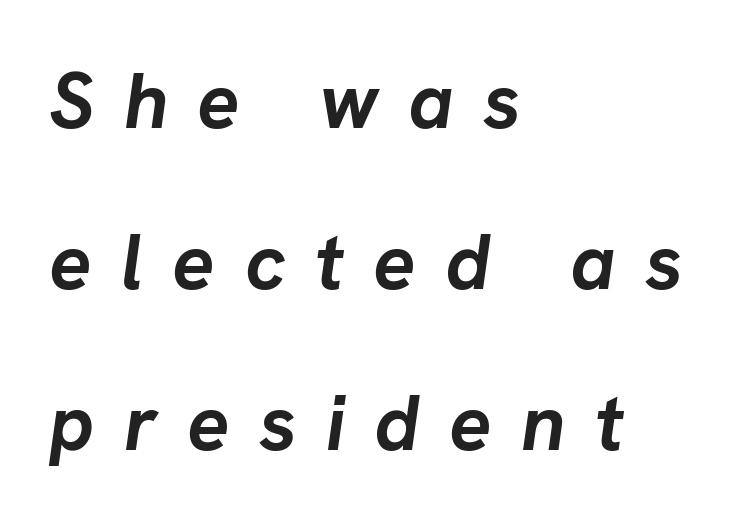
The image shows 79 px semibold type, italic (leaning right); set left-aligned, loose line spacing (2.04x), unusually wide letter spacing (+0.37 em), not underlined; low stroke contrast and a medium x-height.
